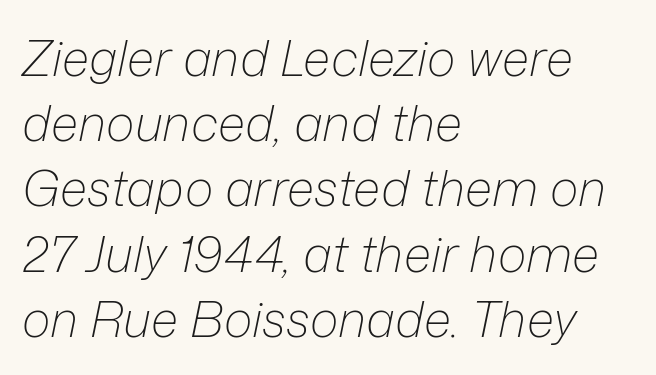
The image shows 49 px light type, italic (leaning right); set left-aligned, normal line spacing (1.33x), normal letter spacing, not underlined; low stroke contrast and a medium x-height.
